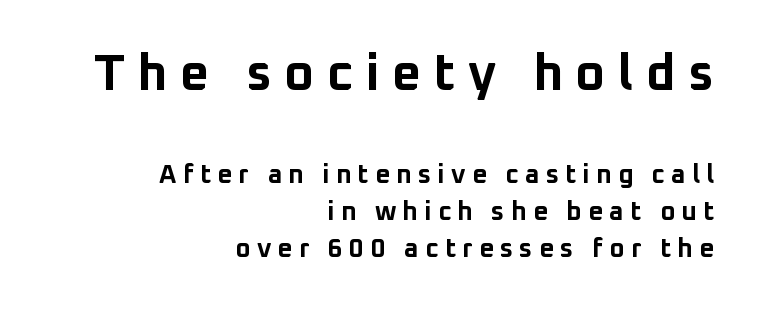
Chunky letters — that's bold for sure. The block of text has a typical density, with ordinary space between rows. Are there feet on the stems? There aren't — it's a sans. Does the bottom block carry the larger type? No, the top block does.
